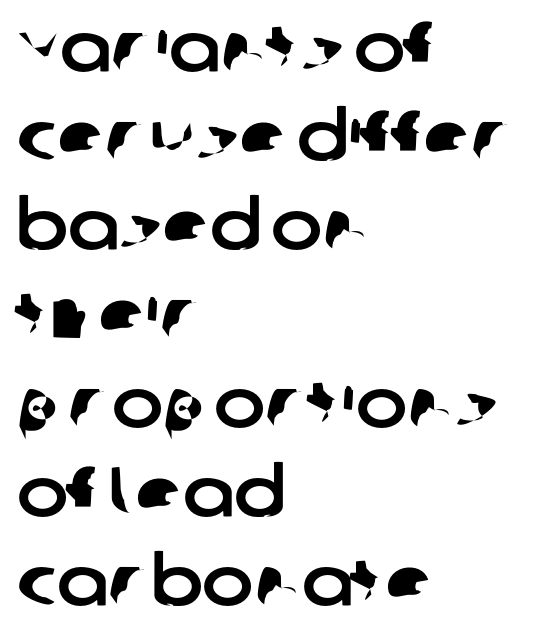
Q: Is the typeface a serif or a sans-serif typeface? A: Sans-serif.
Q: Is the text underlined? A: No.
Q: How is the paragraph aligned? A: Left-aligned.
Q: Is the spacing between letters normal or unusually wide? A: Normal.
Q: Is the spacing between lines tight, normal or loose? A: Normal.
Q: Width (condensed, normal, or wide)? A: Normal.
Q: Stroke contrast? A: Low.
Q: x-height? A: Large.
Q: Monospaced? A: No.
